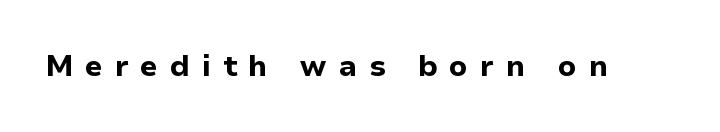
Q: Is the text bold? A: Yes.
Q: Is the text italic (slanted)? A: No, it is upright.
Q: Is the typeface a serif or a sans-serif typeface? A: Sans-serif.
Q: Is the text underlined? A: No.
Q: Is the spacing between letters normal or unusually wide? A: Unusually wide.
Q: Width (condensed, normal, or wide)? A: Normal.
Q: Stroke contrast? A: Low.
Q: x-height? A: Medium.
Q: Monospaced? A: No.
